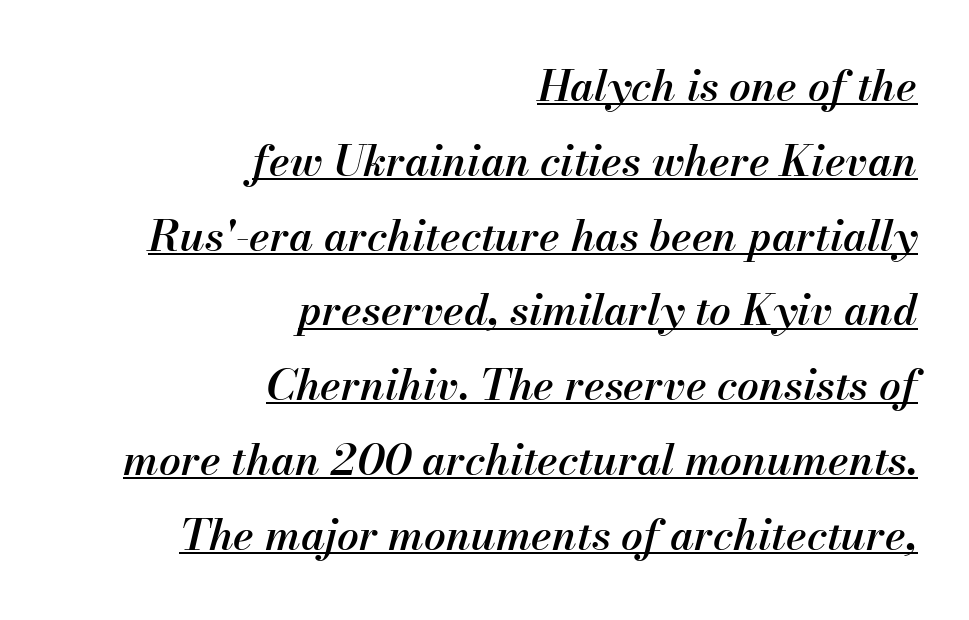
Do the characters align in a grid? No, the font is proportional. Does the copy run flush right? Yes — the right margin is perfectly even. The passage shown is semibold, sitting just below true bold. Is the letter spacing exaggerated? No — it looks like the ordinary default.
